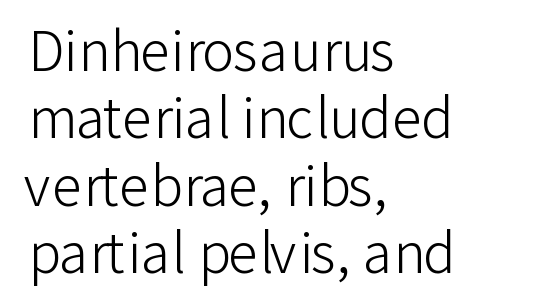
{"serif": "no", "italic": "no", "bold": "no", "weight": "light", "width": "normal", "stroke_contrast": "low", "x_height": "medium", "monospaced": "no", "underline": "no", "align": "left", "line_spacing": "normal", "line_spacing_ratio": 1.25, "letter_spacing": "normal", "letter_spacing_em": 0.0, "glyph_px": 54}
